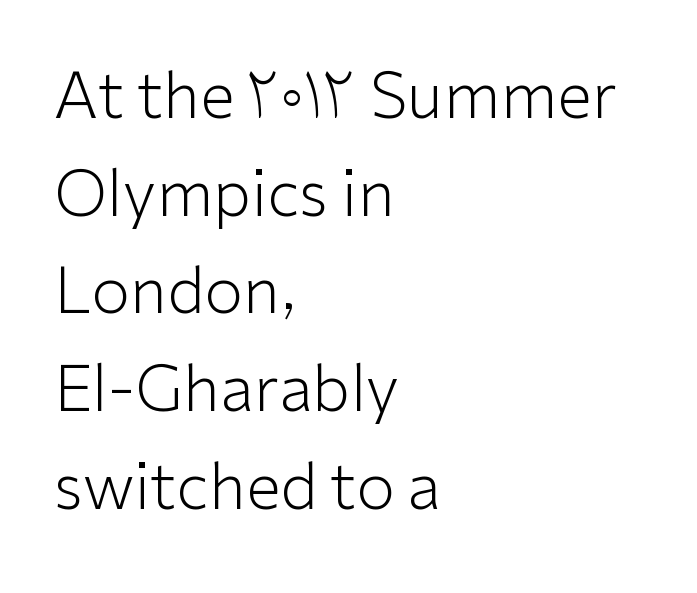
The image shows 63 px light sans-serif type, upright; set left-aligned, normal line spacing (1.55x), normal letter spacing, not underlined; low stroke contrast and a medium x-height.
